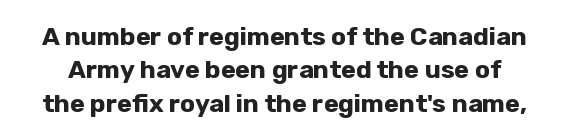
{"italic": "no", "bold": "yes", "underline": "no", "line_spacing": "normal", "line_spacing_ratio": 1.34, "letter_spacing": "normal", "letter_spacing_em": 0.0, "glyph_px": 25}
